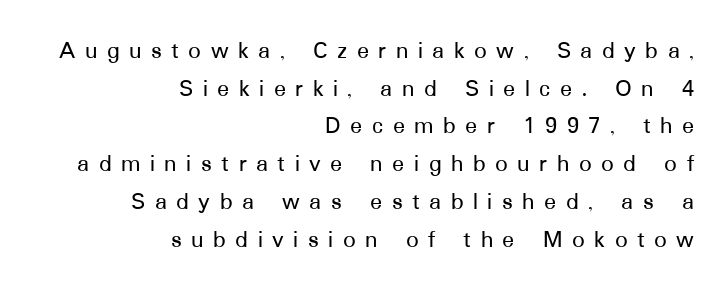
Q: Is the text italic (slanted)? A: No, it is upright.
Q: Is the text underlined? A: No.
Q: How is the paragraph aligned? A: Right-aligned.
Q: Is the spacing between letters normal or unusually wide? A: Unusually wide.
Q: Is the spacing between lines tight, normal or loose? A: Normal.
